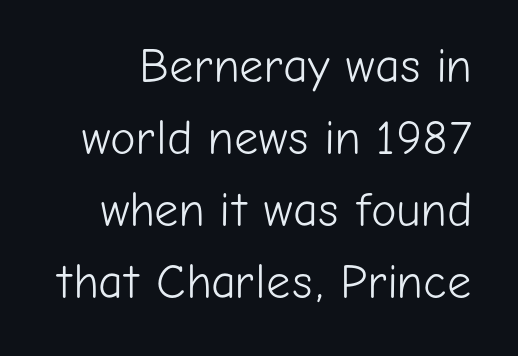
This rendering employs a face without finishing strokes, i.e., a sans-serif. Students, note that the glyphs here touch the page at normal intervals. Each letter keeps its own natural width here, so spacing adapts to shape. Is there much room between lines? A standard amount, neither cramped nor airy. Descenders hang freely into open space. This reads as an unemphasized weight, regular at the heaviest.
